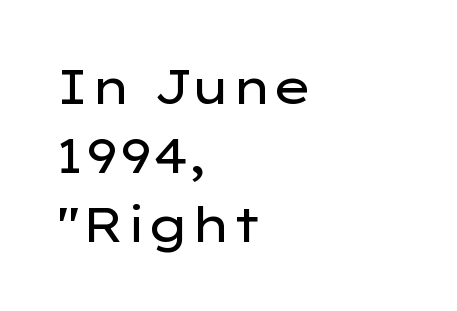
{"serif": "no", "italic": "no", "bold": "no", "weight": "regular", "width": "wide", "stroke_contrast": "low", "x_height": "medium", "monospaced": "no", "underline": "no", "align": "left", "line_spacing": "normal", "line_spacing_ratio": 1.41, "letter_spacing": "normal", "letter_spacing_em": 0.0, "glyph_px": 49}
